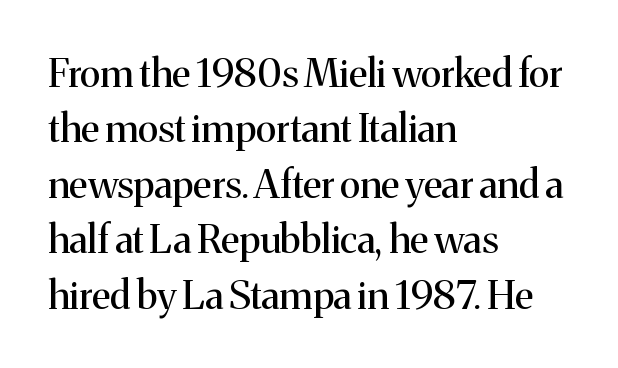
Q: Is the text bold? A: No.
Q: Is the text italic (slanted)? A: No, it is upright.
Q: Is the typeface a serif or a sans-serif typeface? A: Serif.
Q: Is the text underlined? A: No.
Q: How is the paragraph aligned? A: Left-aligned.
Q: Is the spacing between letters normal or unusually wide? A: Normal.
Q: Is the spacing between lines tight, normal or loose? A: Normal.
Q: Width (condensed, normal, or wide)? A: Normal.
Q: Stroke contrast? A: Medium.
Q: x-height? A: Medium.
Q: Monospaced? A: No.
